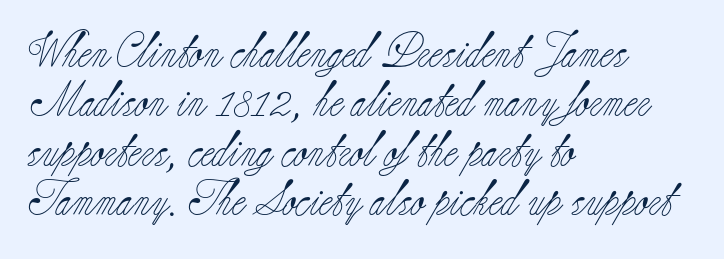
{"serif": "yes", "bold": "no", "weight": "light", "width": "normal", "stroke_contrast": "low", "x_height": "small", "monospaced": "no", "underline": "no", "align": "left", "line_spacing": "normal", "line_spacing_ratio": 1.41, "letter_spacing": "normal", "letter_spacing_em": 0.0, "glyph_px": 35}
